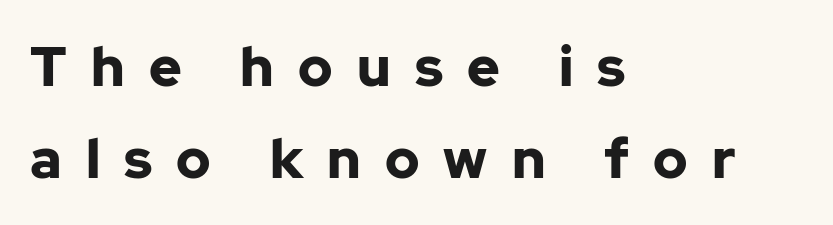
Q: Is the text bold? A: Yes.
Q: Is the text italic (slanted)? A: No, it is upright.
Q: Is the typeface a serif or a sans-serif typeface? A: Sans-serif.
Q: Is the text underlined? A: No.
Q: How is the paragraph aligned? A: Left-aligned.
Q: Is the spacing between letters normal or unusually wide? A: Unusually wide.
Q: Is the spacing between lines tight, normal or loose? A: Normal.
Q: Width (condensed, normal, or wide)? A: Normal.
Q: Stroke contrast? A: Low.
Q: x-height? A: Medium.
Q: Monospaced? A: No.
